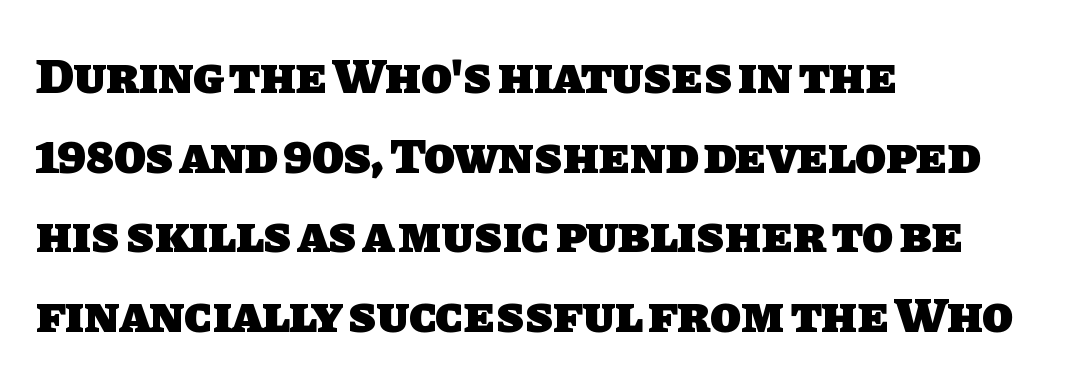
The image shows 51 px heavy sans-serif type; set left-aligned, normal line spacing (1.56x), normal letter spacing, not underlined; low stroke contrast and a large x-height.
